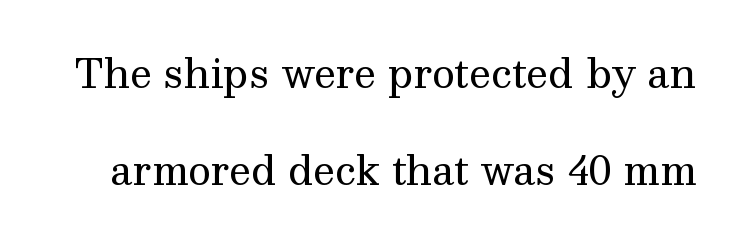
The image shows 39 px regular-weight serif type, upright; set loose line spacing (2.48x), normal letter spacing, not underlined; medium stroke contrast and a medium x-height.
